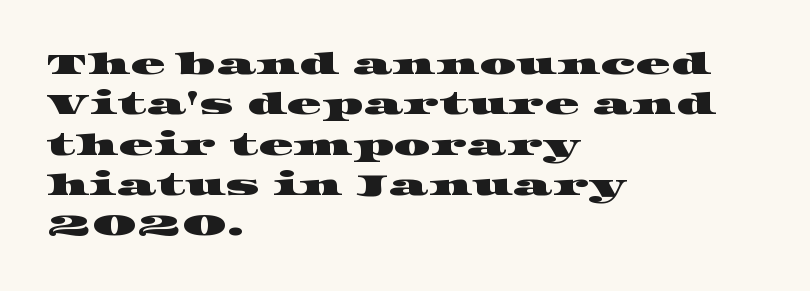
Q: Is the typeface a serif or a sans-serif typeface? A: Serif.
Q: Is the text underlined? A: No.
Q: How is the paragraph aligned? A: Left-aligned.
Q: Is the spacing between letters normal or unusually wide? A: Normal.
Q: Is the spacing between lines tight, normal or loose? A: Normal.
Q: Width (condensed, normal, or wide)? A: Wide.
Q: Stroke contrast? A: High.
Q: x-height? A: Large.
Q: Monospaced? A: No.
